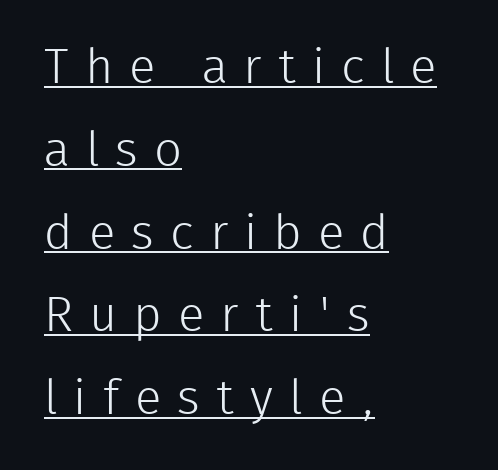
Vertical strokes here are truly vertical. In terms of leading, this rendering sits right in the middle. How are the letters spaced? Widely, with obvious added tracking. The rendered words wear a rule along their underside. Letters have the restrained weight of plain body copy at most. The lines in this sample share a left origin and differ only in where they stop.
